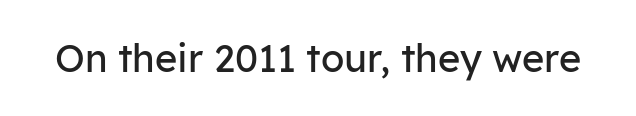
Q: Is the text bold? A: No.
Q: Is the text italic (slanted)? A: No, it is upright.
Q: Is the typeface a serif or a sans-serif typeface? A: Sans-serif.
Q: Is the text underlined? A: No.
Q: Is the spacing between letters normal or unusually wide? A: Normal.
Q: Width (condensed, normal, or wide)? A: Normal.
Q: Stroke contrast? A: Low.
Q: x-height? A: Medium.
Q: Monospaced? A: No.
